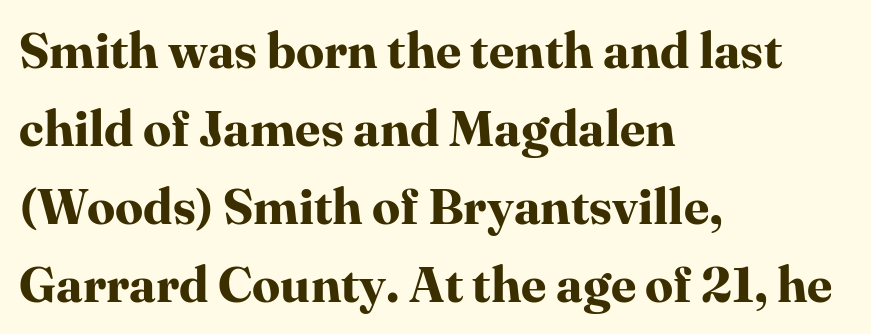
{"serif": "yes", "italic": "no", "bold": "yes", "weight": "bold", "width": "normal", "stroke_contrast": "high", "x_height": "medium", "monospaced": "no", "underline": "no", "align": "left", "line_spacing": "normal", "line_spacing_ratio": 1.56, "letter_spacing": "normal", "letter_spacing_em": 0.0, "glyph_px": 50}
